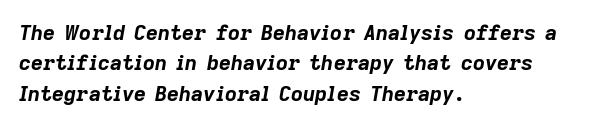
The image shows 21 px bold type, italic (leaning right); set left-aligned, normal line spacing (1.45x), normal letter spacing, not underlined.
